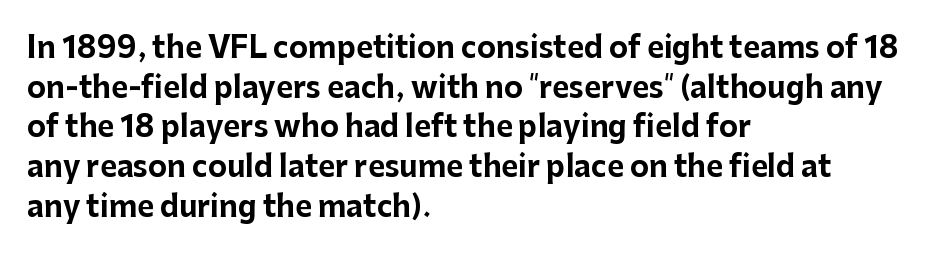
{"serif": "no", "italic": "no", "bold": "yes", "weight": "bold", "width": "normal", "stroke_contrast": "low", "x_height": "medium", "monospaced": "no", "underline": "no", "align": "left", "line_spacing": "normal", "line_spacing_ratio": 1.37, "letter_spacing": "normal", "letter_spacing_em": 0.0, "glyph_px": 29}
